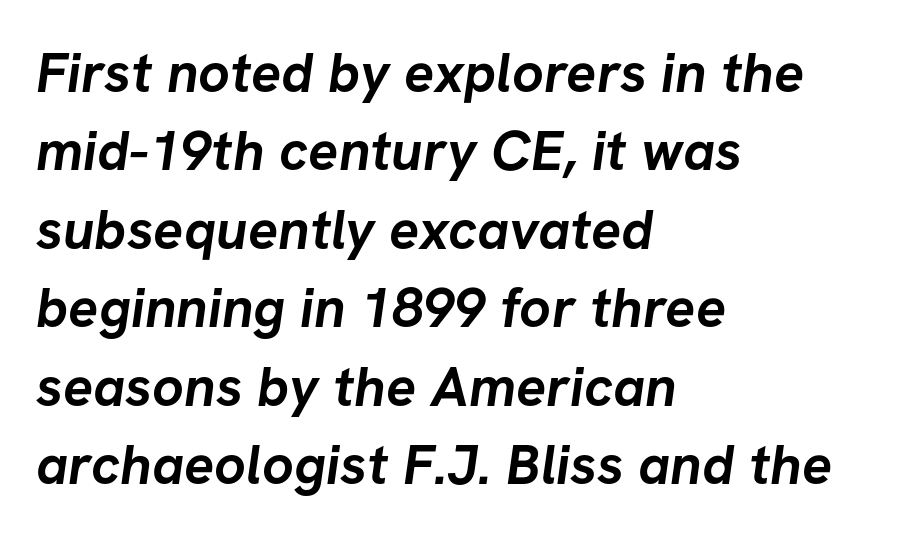
Q: Is the text bold? A: Yes.
Q: Is the typeface a serif or a sans-serif typeface? A: Sans-serif.
Q: Is the text underlined? A: No.
Q: How is the paragraph aligned? A: Left-aligned.
Q: Is the spacing between letters normal or unusually wide? A: Normal.
Q: Is the spacing between lines tight, normal or loose? A: Normal.
Q: Width (condensed, normal, or wide)? A: Normal.
Q: Stroke contrast? A: Low.
Q: x-height? A: Medium.
Q: Monospaced? A: No.
